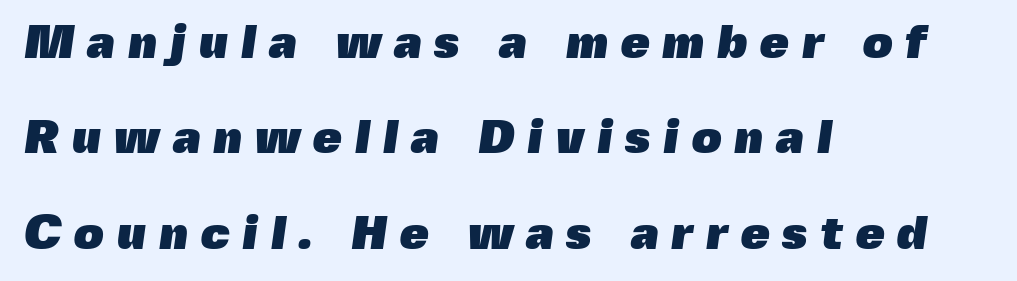
Q: Is the text bold? A: Yes.
Q: Is the typeface a serif or a sans-serif typeface? A: Sans-serif.
Q: Is the text underlined? A: No.
Q: How is the paragraph aligned? A: Left-aligned.
Q: Is the spacing between letters normal or unusually wide? A: Unusually wide.
Q: Is the spacing between lines tight, normal or loose? A: Loose.
Q: Width (condensed, normal, or wide)? A: Normal.
Q: x-height? A: Medium.
Q: Monospaced? A: No.
